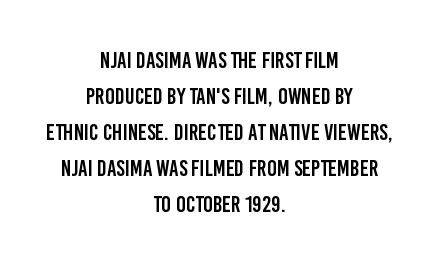
Q: Is the text italic (slanted)? A: No, it is upright.
Q: Is the text underlined? A: No.
Q: How is the paragraph aligned? A: Centered.
Q: Is the spacing between letters normal or unusually wide? A: Normal.
Q: Is the spacing between lines tight, normal or loose? A: Normal.
